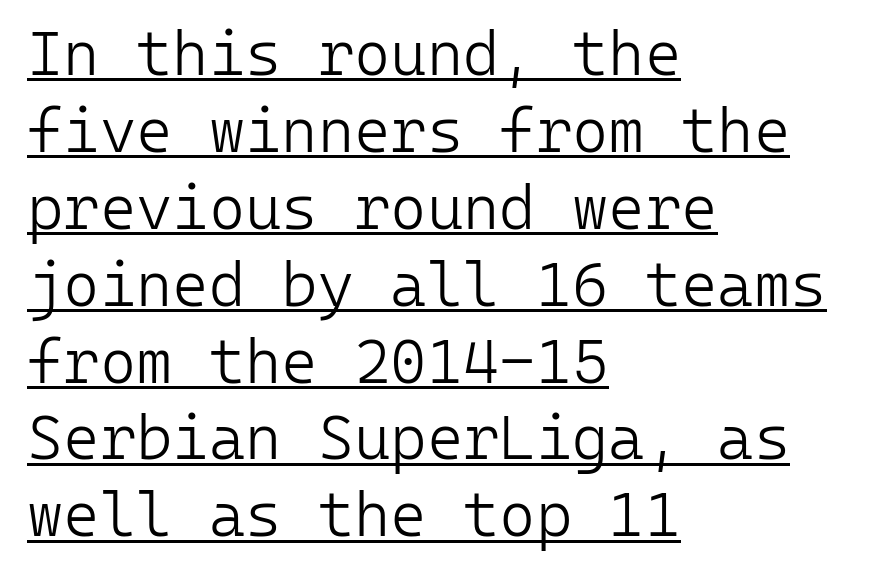
{"serif": "no", "italic": "no", "bold": "no", "weight": "light", "width": "normal", "stroke_contrast": "low", "x_height": "medium", "monospaced": "yes", "underline": "yes", "align": "left", "line_spacing_ratio": 1.24, "letter_spacing": "normal", "letter_spacing_em": 0.0, "glyph_px": 62}
